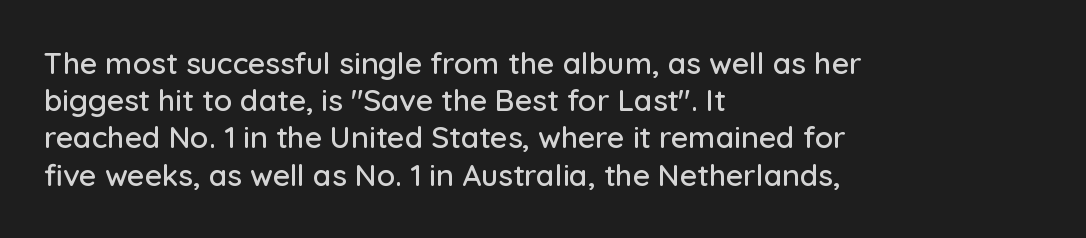
Honestly, the letter spacing is just normal — you wouldn't notice it. Check the space under the baseline: it is left empty. Grotesque or geometric, the face here clearly has no serifs. Note the varied advance widths — an 'i' is clearly narrower than an 'm'. This sample is left-justified, so line endings fall wherever the words run out. Posture: straight, roman, zero tilt.
